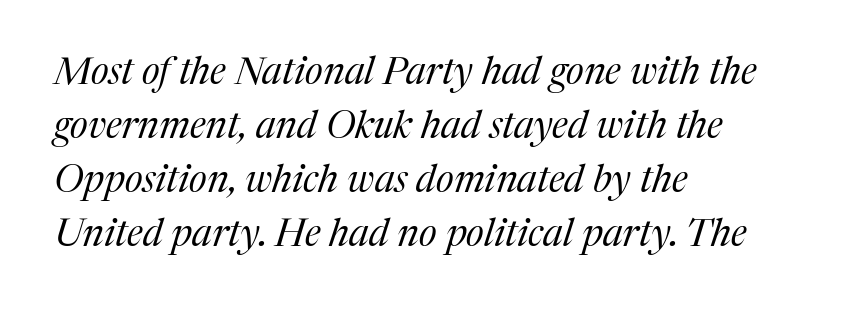
No extra tracking has been applied to these lines. The face used here is seriffed, in the tradition of book romans. Type without underlining. This reads as an unemphasized weight, regular at the heaviest. Is this a fixed-width face? No — the glyphs have proportional, varying widths.
